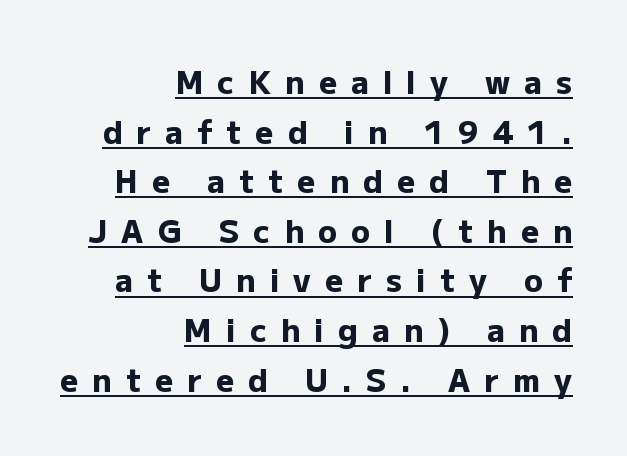
{"serif": "no", "italic": "no", "bold": "yes", "weight": "heavy", "width": "normal", "stroke_contrast": "low", "x_height": "medium", "monospaced": "no", "underline": "yes", "align": "right", "line_spacing": "normal", "line_spacing_ratio": 1.6, "letter_spacing": "wide", "letter_spacing_em": 0.46, "glyph_px": 31}
